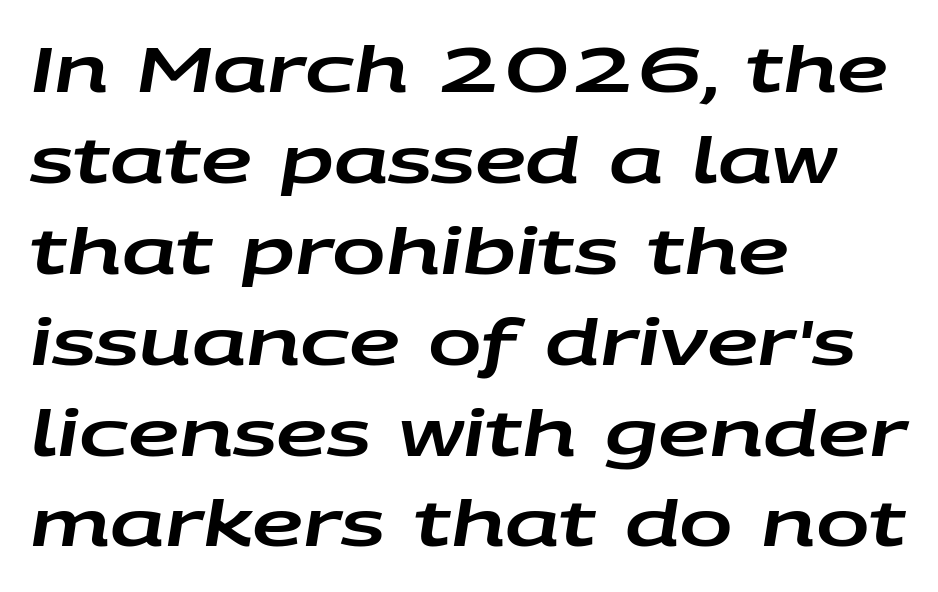
{"italic": "yes", "lean": "right", "slant_degrees": 9, "width": "wide", "stroke_contrast": "low", "x_height": "large", "monospaced": "no", "underline": "no", "align": "left", "line_spacing": "normal", "line_spacing_ratio": 1.42, "letter_spacing": "normal", "letter_spacing_em": 0.0, "glyph_px": 64}
